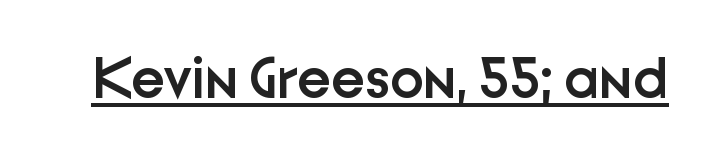
The image shows 57 px semibold sans-serif type, upright; set normal letter spacing, underlined; low stroke contrast and a medium x-height.
